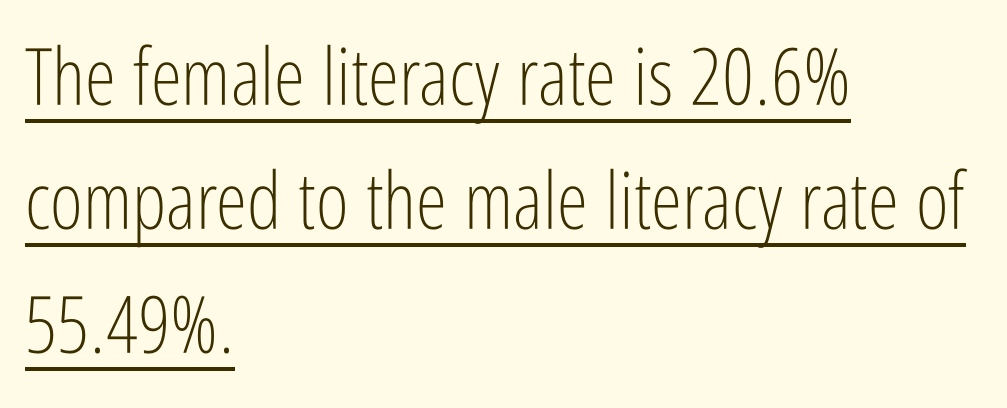
Somebody hit Ctrl+U on this one — the words are underlined. The designer went with a sans here, leaving each stem footless. Every character sits straight up, as roman type does. Rows of type keep a routine distance in the vertical direction. Note the varied advance widths — an 'i' is clearly narrower than an 'm'.
